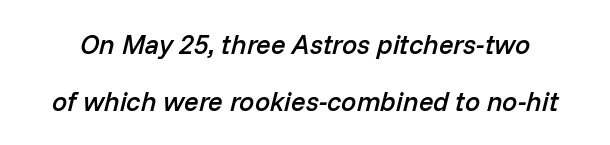
The image shows 27 px text type, italic (leaning right); set loose line spacing (2.11x), normal letter spacing, not underlined.
